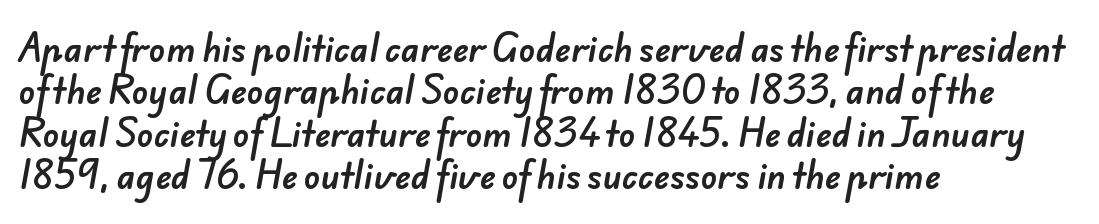
The image shows 34 px sans-serif type; set left-aligned, normal line spacing (1.25x), normal letter spacing, not underlined; low stroke contrast and a small x-height.
